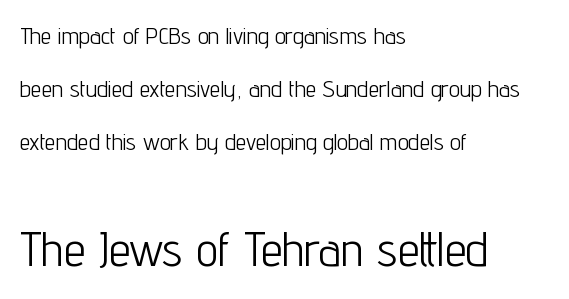
The image shows 49 px light, condensed sans-serif type, upright; set left-aligned, loose line spacing (2.21x), normal letter spacing, not underlined; the second (bottom) block is 2.04x larger; low stroke contrast and a medium x-height.
